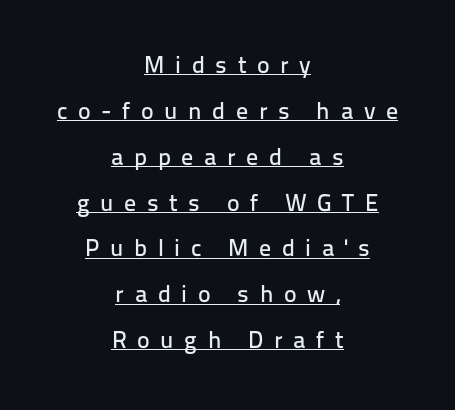
{"italic": "no", "underline": "yes", "align": "center", "line_spacing": "loose", "line_spacing_ratio": 1.91, "letter_spacing": "wide", "letter_spacing_em": 0.44, "glyph_px": 24}
